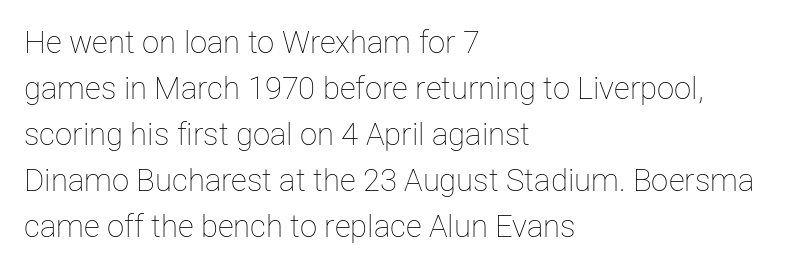
The image shows 31 px thin type, upright; set left-aligned, normal line spacing (1.48x), normal letter spacing, not underlined; low stroke contrast and a medium x-height.
